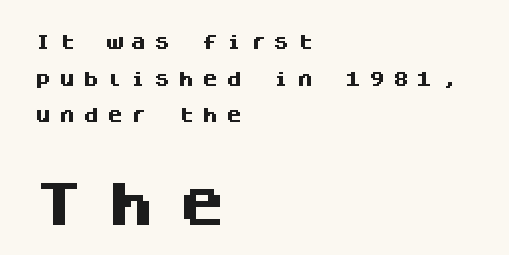
{"serif": "no", "italic": "no", "bold": "yes", "weight": "heavy", "width": "normal", "stroke_contrast": "medium", "x_height": "large", "monospaced": "yes", "underline": "no", "align": "left", "line_spacing": "loose", "line_spacing_ratio": 2.29, "letter_spacing": "wide", "letter_spacing_em": 0.49, "larger_block": "second", "size_ratio": 3.0, "glyph_px": 48}
